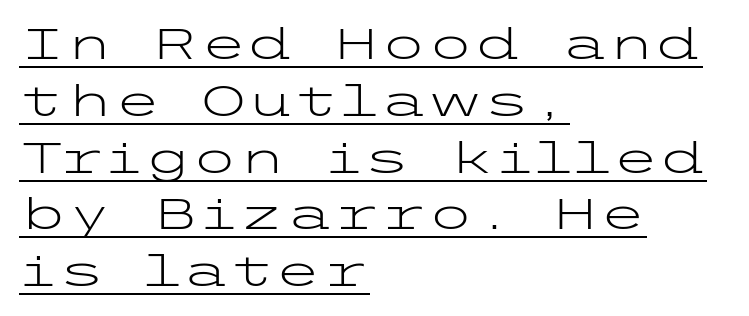
Q: Is the text bold? A: No.
Q: Is the text italic (slanted)? A: No, it is upright.
Q: Is the typeface a serif or a sans-serif typeface? A: Sans-serif.
Q: Is the text underlined? A: Yes.
Q: How is the paragraph aligned? A: Left-aligned.
Q: Is the spacing between letters normal or unusually wide? A: Normal.
Q: Is the spacing between lines tight, normal or loose? A: Normal.
Q: Width (condensed, normal, or wide)? A: Wide.
Q: Stroke contrast? A: Low.
Q: x-height? A: Medium.
